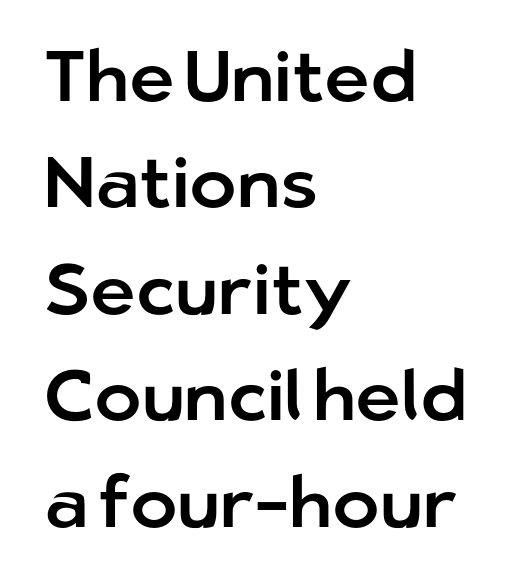
Q: Is the text italic (slanted)? A: No, it is upright.
Q: Is the typeface a serif or a sans-serif typeface? A: Sans-serif.
Q: Is the text underlined? A: No.
Q: How is the paragraph aligned? A: Left-aligned.
Q: Is the spacing between letters normal or unusually wide? A: Normal.
Q: Is the spacing between lines tight, normal or loose? A: Normal.
Q: Width (condensed, normal, or wide)? A: Normal.
Q: Stroke contrast? A: Low.
Q: x-height? A: Medium.
Q: Monospaced? A: No.
